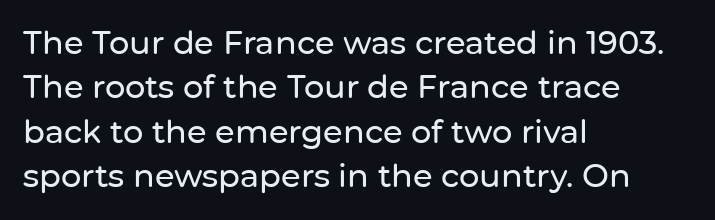
The image shows 32 px sans-serif type, upright; set left-aligned, normal line spacing (1.39x), normal letter spacing, not underlined; low stroke contrast and a medium x-height.
